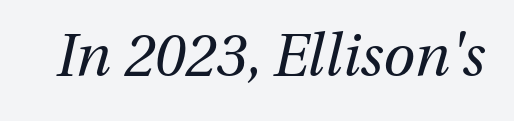
The image shows 58 px regular-weight type, italic (leaning right); set normal letter spacing, not underlined; medium stroke contrast and a medium x-height.
